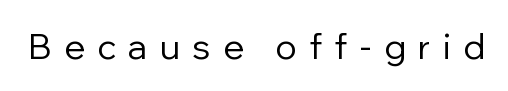
Note the varied advance widths — an 'i' is clearly narrower than an 'm'. The rendering shows plain stroke endings on the letterforms — a sans-serif design. The tracking jumps out immediately: characters are airy and widely separated. Italic: no, the glyphs are upright roman. Any mark beneath the type? The region is blank. The typesetting does not lean heavy: it is not bold.
